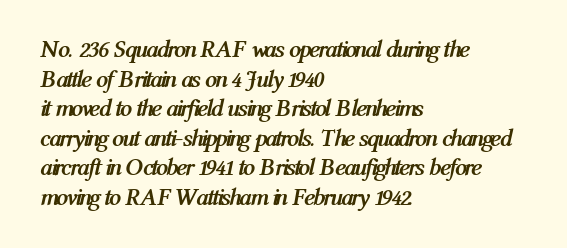
{"italic": "yes", "lean": "right", "slant_degrees": 12, "bold": "yes", "underline": "no", "align": "left", "line_spacing_ratio": 1.23, "letter_spacing": "normal", "letter_spacing_em": 0.0, "glyph_px": 24}
